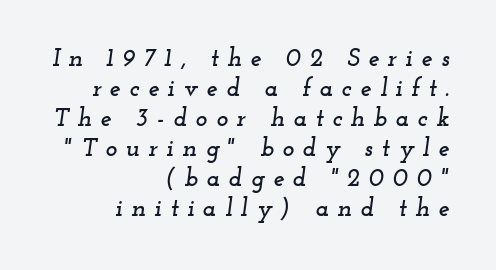
Q: Is the text italic (slanted)? A: Yes, it leans right by about 12 degrees.
Q: Is the text underlined? A: No.
Q: How is the paragraph aligned? A: Right-aligned.
Q: Is the spacing between letters normal or unusually wide? A: Unusually wide.
